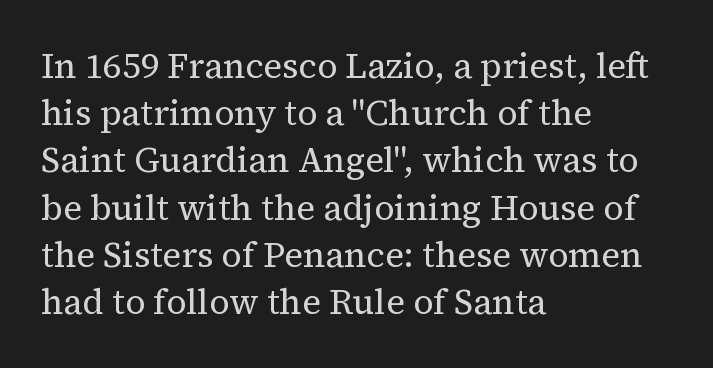
{"serif": "yes", "italic": "no", "bold": "no", "weight": "regular", "width": "normal", "stroke_contrast": "medium", "x_height": "medium", "monospaced": "no", "underline": "no", "align": "left", "line_spacing": "normal", "line_spacing_ratio": 1.35, "letter_spacing": "normal", "letter_spacing_em": 0.0, "glyph_px": 35}
